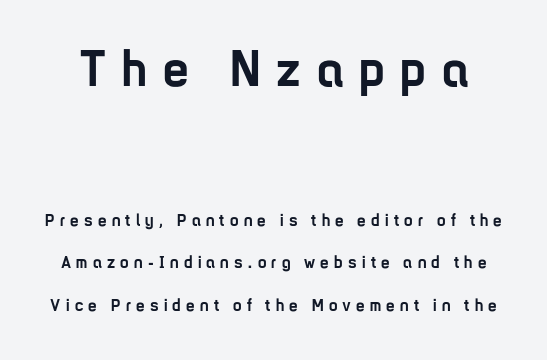
The image shows 51 px semibold, condensed sans-serif type, upright; set loose line spacing (2.48x), unusually wide letter spacing (+0.31 em), not underlined; the first (top) block is 3.0x larger; low stroke contrast and a medium x-height.
